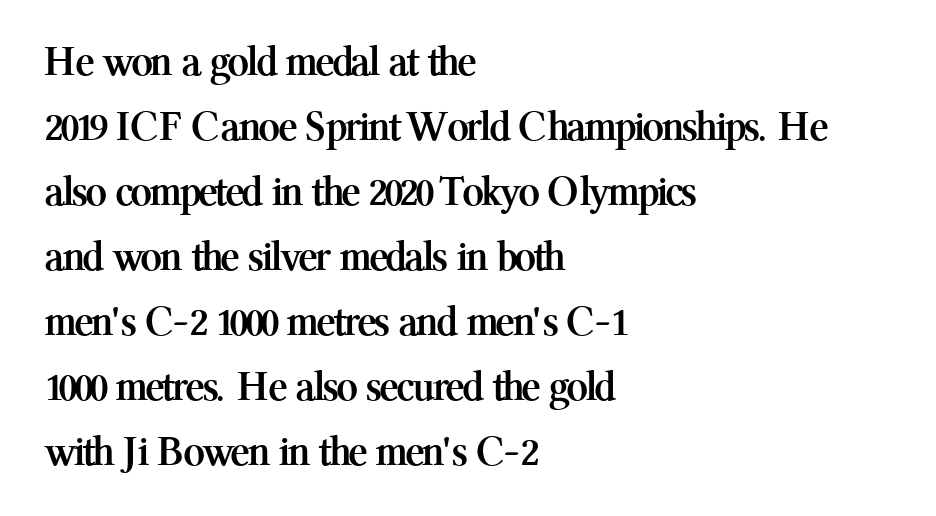
Q: Is the text bold? A: Yes.
Q: Is the text italic (slanted)? A: No, it is upright.
Q: Is the typeface a serif or a sans-serif typeface? A: Serif.
Q: Is the text underlined? A: No.
Q: How is the paragraph aligned? A: Left-aligned.
Q: Is the spacing between letters normal or unusually wide? A: Normal.
Q: Is the spacing between lines tight, normal or loose? A: Normal.
Q: Width (condensed, normal, or wide)? A: Normal.
Q: Stroke contrast? A: Medium.
Q: x-height? A: Medium.
Q: Monospaced? A: No.
